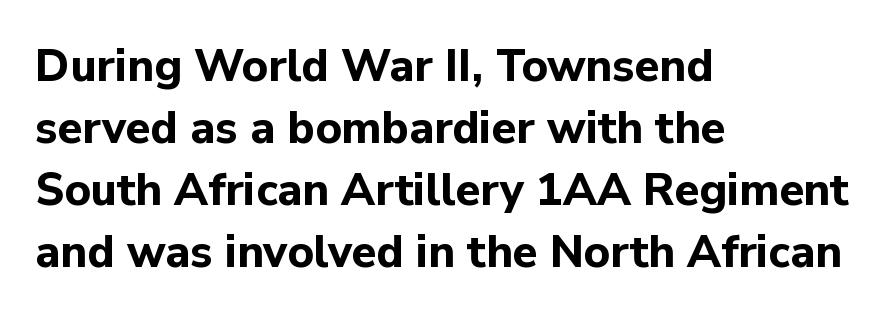
The image shows 45 px bold sans-serif type, upright; set left-aligned, normal line spacing (1.38x), normal letter spacing, not underlined; low stroke contrast and a medium x-height.
